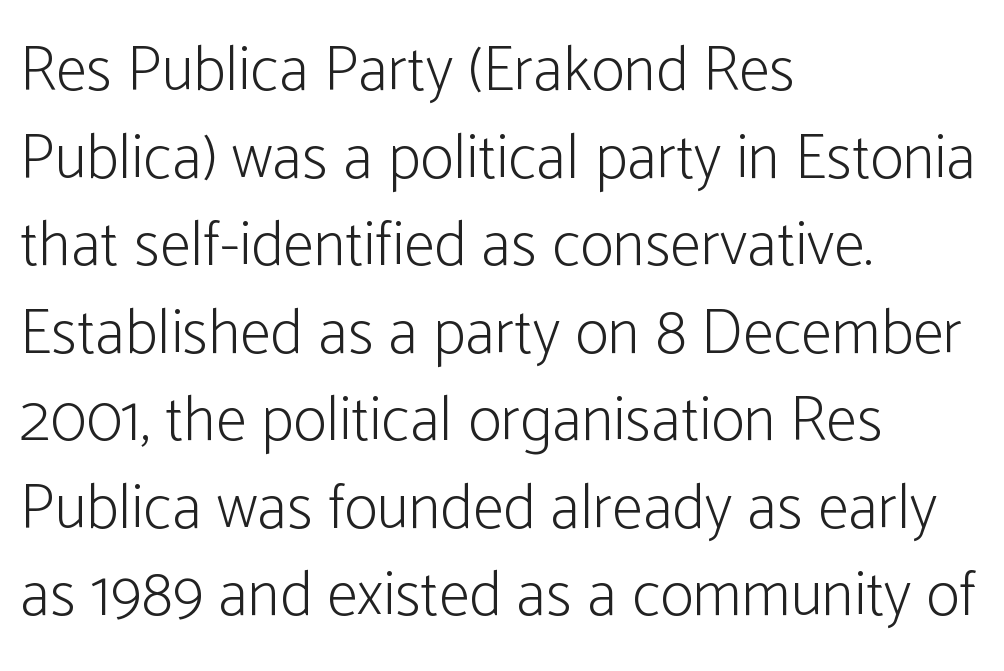
The rendering uses natural spacing where letterforms have individual widths. You can tell it's not italic because the verticals are truly vertical. The face looks like a standard text weight, possibly lighter. The characters display no serif detailing; their extremities are plain. Words float on clear page, feet unadorned. The space between consecutive lines is moderate.
